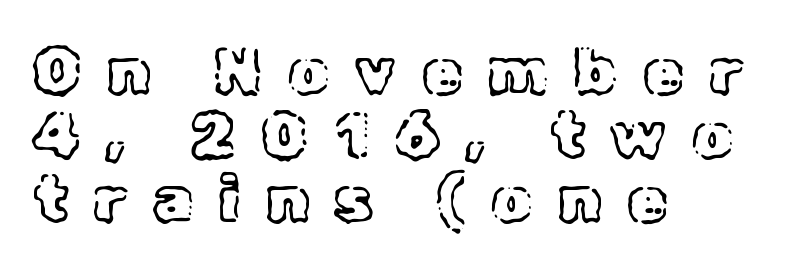
Q: Is the text italic (slanted)? A: No, it is upright.
Q: Is the text underlined? A: No.
Q: How is the paragraph aligned? A: Left-aligned.
Q: Is the spacing between letters normal or unusually wide? A: Unusually wide.
Q: Is the spacing between lines tight, normal or loose? A: Tight.
Q: Width (condensed, normal, or wide)? A: Normal.
Q: x-height? A: Medium.
Q: Monospaced? A: No.
